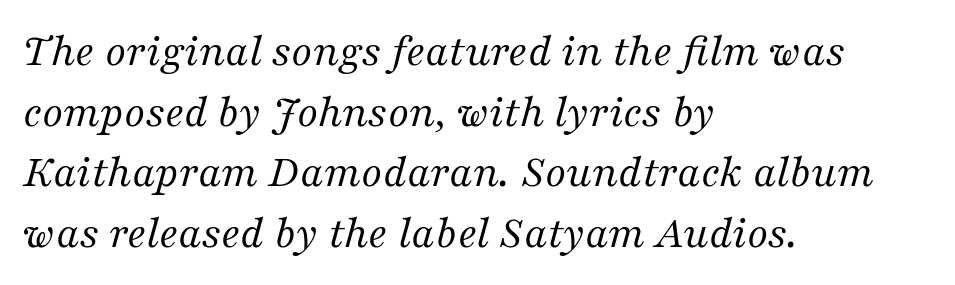
Q: Is the text bold? A: No.
Q: Is the text italic (slanted)? A: Yes, it leans right by about 16 degrees.
Q: Is the typeface a serif or a sans-serif typeface? A: Serif.
Q: Is the text underlined? A: No.
Q: How is the paragraph aligned? A: Left-aligned.
Q: Is the spacing between letters normal or unusually wide? A: Normal.
Q: Is the spacing between lines tight, normal or loose? A: Normal.
Q: Width (condensed, normal, or wide)? A: Normal.
Q: Stroke contrast? A: Medium.
Q: x-height? A: Medium.
Q: Monospaced? A: No.
